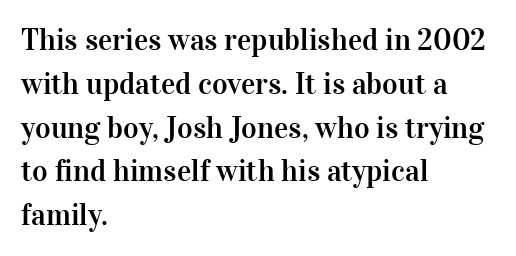
Q: Is the text italic (slanted)? A: No, it is upright.
Q: Is the typeface a serif or a sans-serif typeface? A: Serif.
Q: Is the text underlined? A: No.
Q: How is the paragraph aligned? A: Left-aligned.
Q: Is the spacing between letters normal or unusually wide? A: Normal.
Q: Is the spacing between lines tight, normal or loose? A: Normal.
Q: Width (condensed, normal, or wide)? A: Normal.
Q: Stroke contrast? A: High.
Q: x-height? A: Medium.
Q: Monospaced? A: No.
